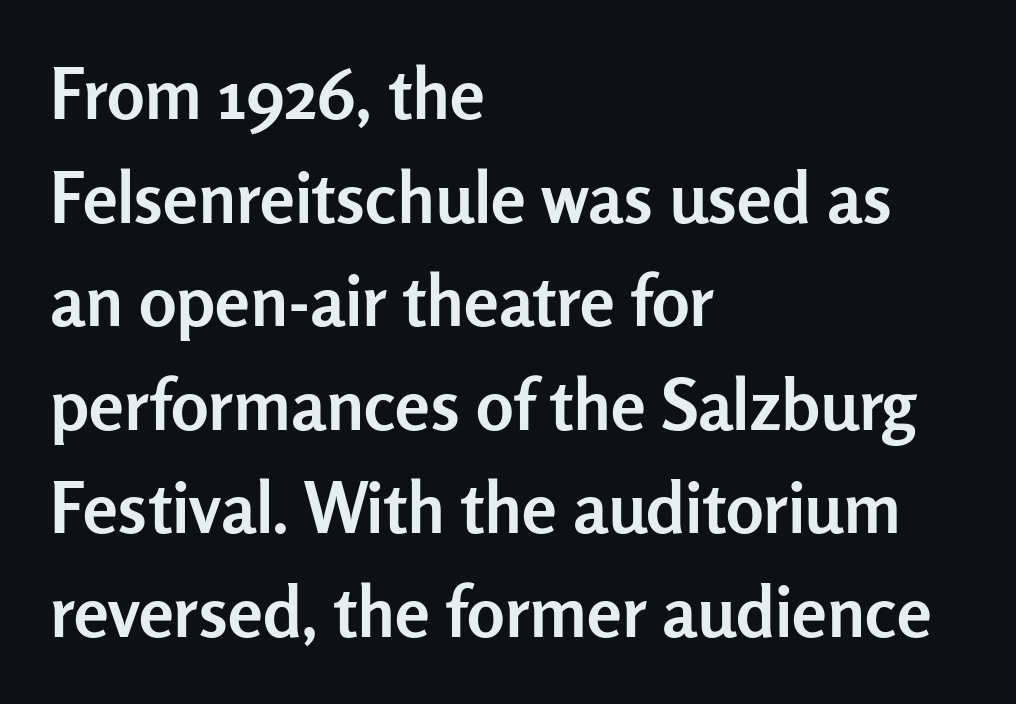
Anything drawn beneath the words? Only blank space. There is no visible air inserted between adjacent glyphs. Is this a sans? Yes — the strokes have no serifs. Italic? Not at all — the glyphs are vertical. The letters advance in unequal steps, a hallmark of proportional type. The characters look thick and weighty, a clear bold.
